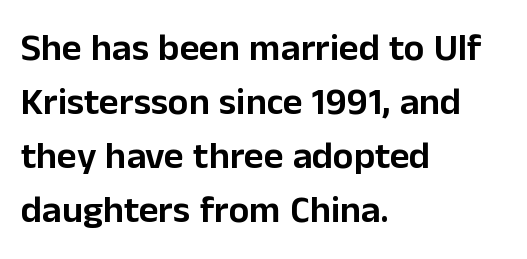
The image shows 38 px sans-serif type, upright; set left-aligned, normal line spacing (1.42x), normal letter spacing, not underlined; low stroke contrast and a medium x-height.
